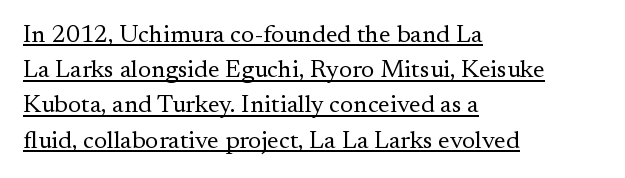
Leftover space on each line is placed entirely after the last word. This sample uses plain, unmodified letter spacing. Vertical stems look standard width or narrower in stroke. Somebody hit Ctrl+U on this one — the words are underlined. A typesetter would call this leading conventional body-copy spacing. The letters stand straight up with perfectly vertical stems.
